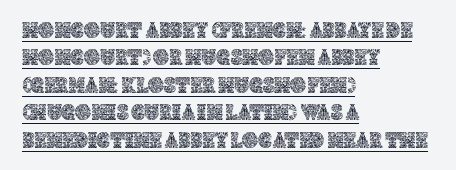
{"italic": "no", "underline": "yes", "align": "left", "line_spacing": "normal", "line_spacing_ratio": 1.25, "letter_spacing": "normal", "letter_spacing_em": 0.0, "glyph_px": 22}
